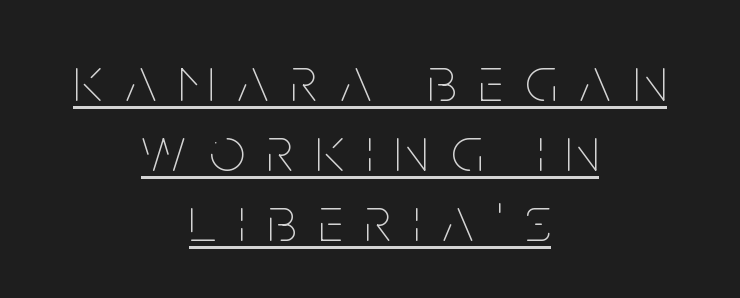
The image shows 63 px thin, condensed type, upright; set centered, tight line spacing (1.11x), unusually wide letter spacing (+0.36 em), underlined; low stroke contrast and a large x-height.
